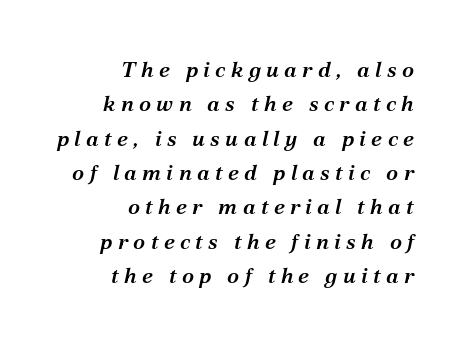
Q: Is the text bold? A: Semi-bold.
Q: Is the text italic (slanted)? A: Yes, it leans right by about 12 degrees.
Q: Is the text underlined? A: No.
Q: How is the paragraph aligned? A: Right-aligned.
Q: Is the spacing between letters normal or unusually wide? A: Unusually wide.
Q: Is the spacing between lines tight, normal or loose? A: Normal.
